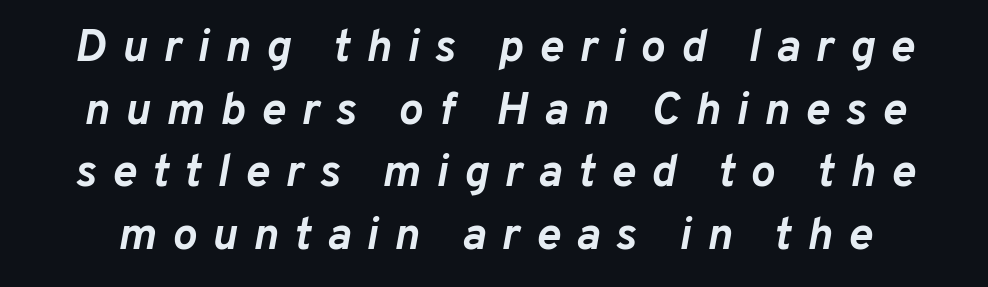
{"italic": "yes", "lean": "right", "slant_degrees": 10, "bold": "yes", "weight": "semibold", "width": "normal", "stroke_contrast": "low", "x_height": "medium", "monospaced": "no", "underline": "no", "line_spacing": "normal", "line_spacing_ratio": 1.36, "letter_spacing": "wide", "letter_spacing_em": 0.34, "glyph_px": 46}
